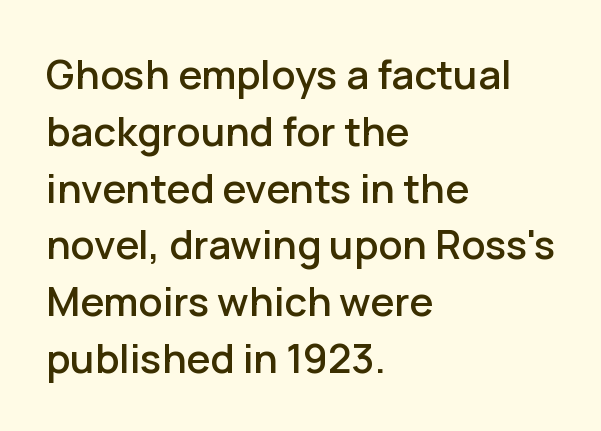
The image shows 40 px sans-serif type, upright; set left-aligned, normal line spacing (1.42x), normal letter spacing, not underlined; low stroke contrast and a medium x-height.
